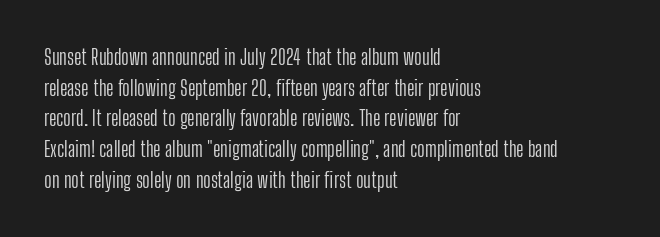
The strip under each line holds only bare page. The lines in this sample share a left origin and differ only in where they stop. The block of text has a typical density, with ordinary space between rows. A typesetter would call this zero additional tracking. Each stroke keeps to a modest, everyday thickness or less. Style check: upright.
